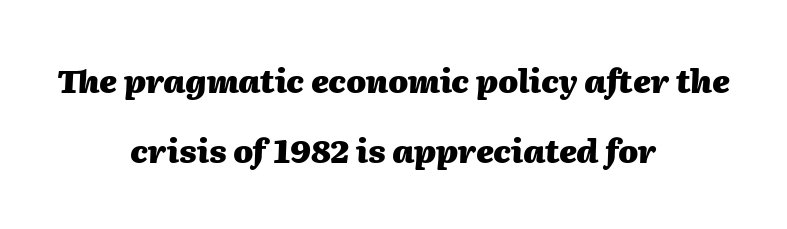
Nobody drew a line under any word here. These lines were composed using italics. Leading: increased. The typesetter chose a symmetrical, centered arrangement here.
